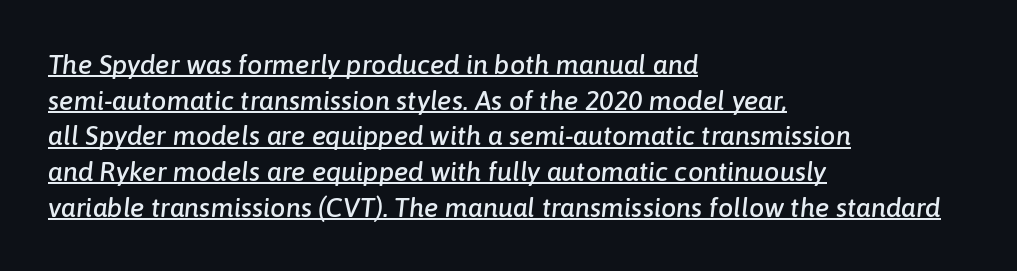
{"italic": "yes", "lean": "right", "slant_degrees": 6, "underline": "yes", "align": "left", "line_spacing": "normal", "line_spacing_ratio": 1.32, "letter_spacing": "normal", "letter_spacing_em": 0.0, "glyph_px": 27}
